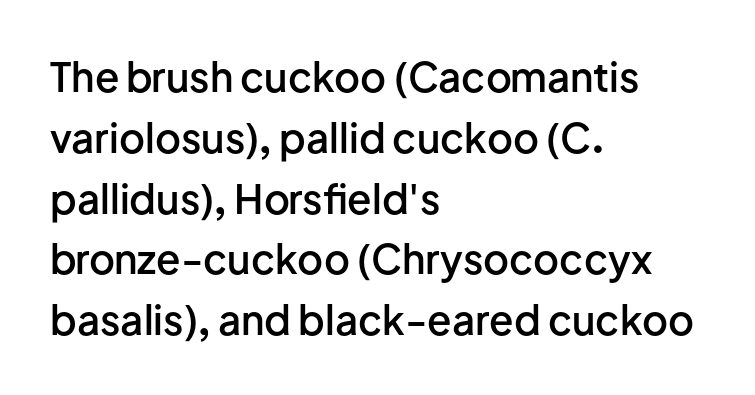
{"serif": "no", "italic": "no", "bold": "semi", "weight": "semibold", "width": "normal", "stroke_contrast": "low", "x_height": "medium", "monospaced": "no", "underline": "no", "align": "left", "line_spacing": "normal", "line_spacing_ratio": 1.52, "letter_spacing": "normal", "letter_spacing_em": 0.0, "glyph_px": 40}
